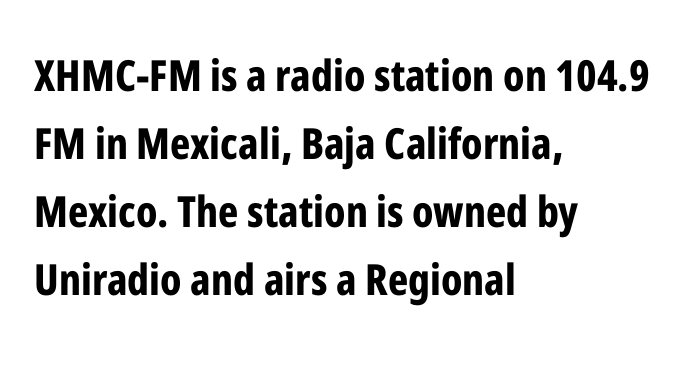
Q: Is the text bold? A: Yes.
Q: Is the text italic (slanted)? A: No, it is upright.
Q: Is the typeface a serif or a sans-serif typeface? A: Sans-serif.
Q: Is the text underlined? A: No.
Q: How is the paragraph aligned? A: Left-aligned.
Q: Is the spacing between letters normal or unusually wide? A: Normal.
Q: Is the spacing between lines tight, normal or loose? A: Normal.
Q: Width (condensed, normal, or wide)? A: Condensed.
Q: Stroke contrast? A: Low.
Q: x-height? A: Medium.
Q: Monospaced? A: No.
